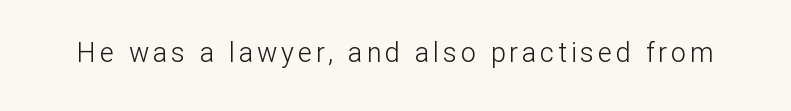
The space directly below the letters is spotless. The letters look calm and open, with moderate or lighter stems. Notice how the stems are strictly vertical — no italics here.
